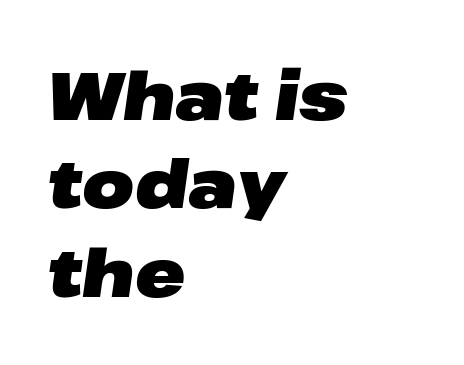
{"italic": "yes", "lean": "right", "slant_degrees": 8, "bold": "yes", "weight": "heavy", "width": "wide", "stroke_contrast": "low", "x_height": "medium", "monospaced": "no", "underline": "no", "align": "left", "line_spacing": "normal", "line_spacing_ratio": 1.32, "letter_spacing": "normal", "letter_spacing_em": 0.0, "glyph_px": 67}
